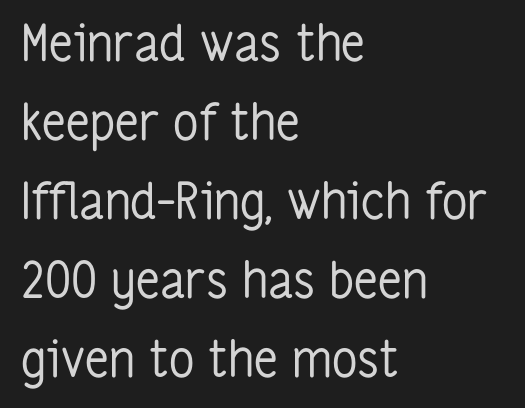
Q: Is the text bold? A: No.
Q: Is the text italic (slanted)? A: No, it is upright.
Q: Is the typeface a serif or a sans-serif typeface? A: Sans-serif.
Q: Is the text underlined? A: No.
Q: How is the paragraph aligned? A: Left-aligned.
Q: Is the spacing between letters normal or unusually wide? A: Normal.
Q: Is the spacing between lines tight, normal or loose? A: Normal.
Q: Width (condensed, normal, or wide)? A: Condensed.
Q: Stroke contrast? A: Low.
Q: x-height? A: Medium.
Q: Monospaced? A: No.
